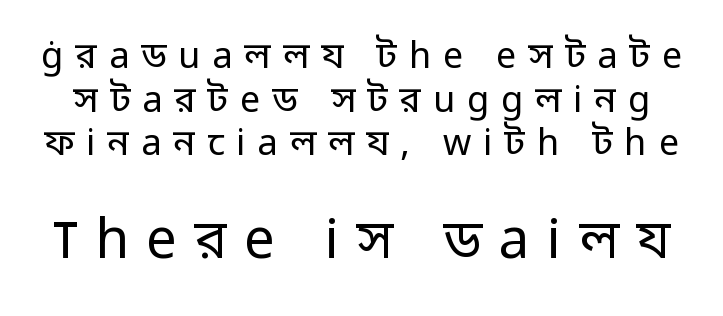
The image shows 54 px regular-weight sans-serif type, upright; set line spacing 1.21x, unusually wide letter spacing (+0.33 em), not underlined; the second (bottom) block is 1.5x larger; low stroke contrast and a medium x-height.
